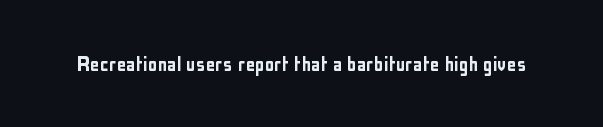
Q: Is the text italic (slanted)? A: No, it is upright.
Q: Is the text underlined? A: No.
Q: Is the spacing between letters normal or unusually wide? A: Normal.
